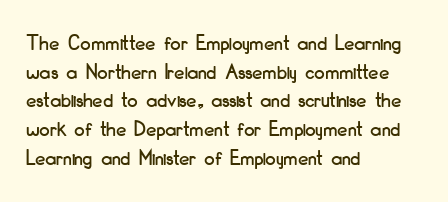
Q: Is the text italic (slanted)? A: No, it is upright.
Q: Is the text underlined? A: No.
Q: How is the paragraph aligned? A: Left-aligned.
Q: Is the spacing between letters normal or unusually wide? A: Normal.
Q: Is the spacing between lines tight, normal or loose? A: Normal.
